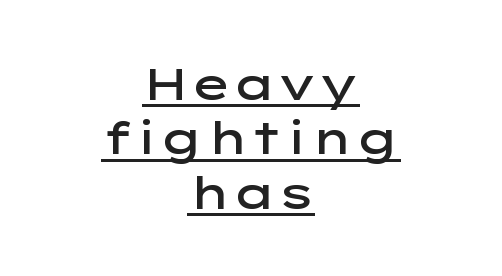
Q: Is the text bold? A: Semi-bold.
Q: Is the text italic (slanted)? A: No, it is upright.
Q: Is the typeface a serif or a sans-serif typeface? A: Sans-serif.
Q: Is the text underlined? A: Yes.
Q: How is the paragraph aligned? A: Centered.
Q: Is the spacing between letters normal or unusually wide? A: Normal.
Q: Width (condensed, normal, or wide)? A: Wide.
Q: Stroke contrast? A: Low.
Q: x-height? A: Medium.
Q: Monospaced? A: No.
